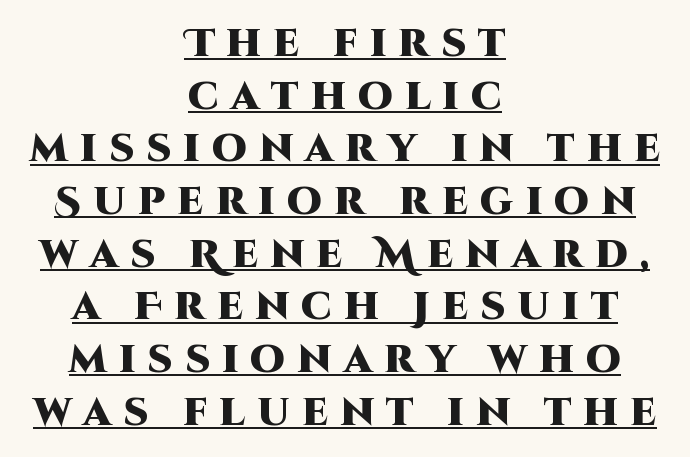
{"serif": "no", "italic": "no", "bold": "yes", "weight": "heavy", "width": "normal", "stroke_contrast": "high", "x_height": "large", "monospaced": "no", "underline": "yes", "align": "center", "line_spacing": "normal", "line_spacing_ratio": 1.35, "letter_spacing": "wide", "letter_spacing_em": 0.31, "glyph_px": 39}
